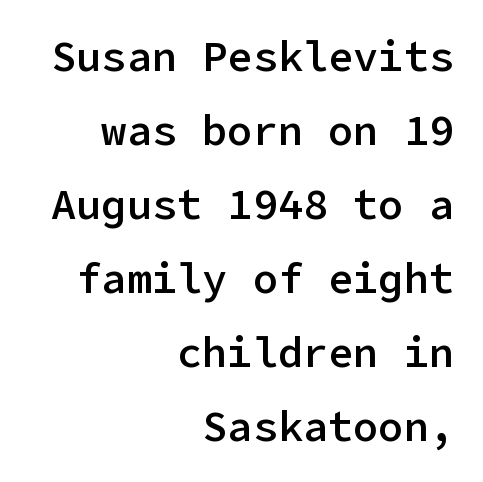
The font family rendered here belongs to the sans-serif group. Strokes here are thickened, but only to semibold level. Ordinary non-slanted type is in use. If you drew a ruler down the right edge, every line would touch it. Anything drawn beneath the words? Only blank space.
